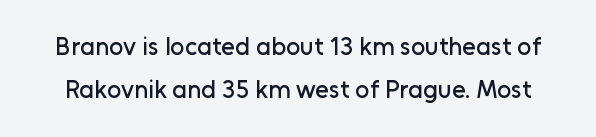
{"italic": "no", "underline": "no", "line_spacing_ratio": 1.74, "letter_spacing": "normal", "letter_spacing_em": 0.0, "glyph_px": 25}
